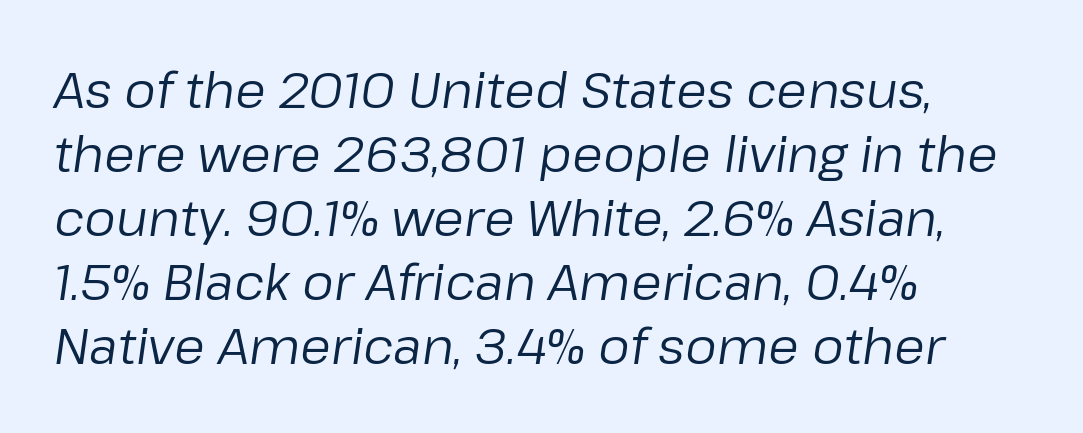
Look at the tracking — it's just the regular setting, nothing added. Reading down the column, the eye jumps a familiar distance to each next line. Designer's note — italics engaged. Unbolded letterforms with no extra heft. You could not count columns in this text — the font is proportionally spaced.
